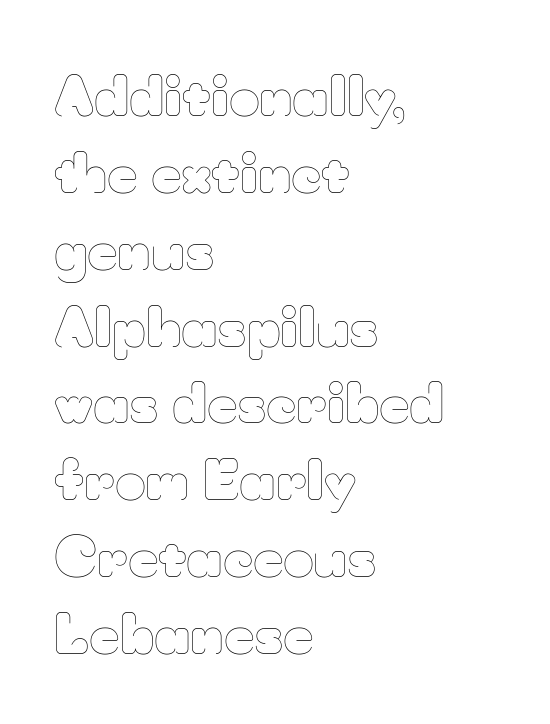
Teacher's note: observe the even left margin — that is flush-left alignment. The rendering uses natural spacing where letterforms have individual widths. Ink coverage per letter is moderate at most. Interline gaps are of average width in this sample. Caption: standard tracking, unaltered.
